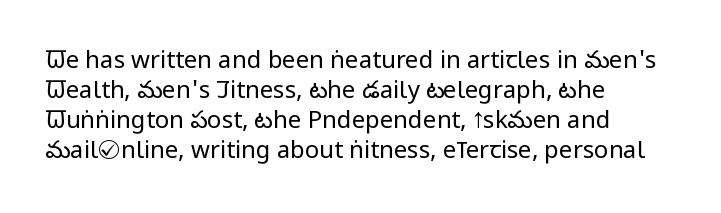
{"italic": "no", "bold": "no", "underline": "no", "align": "left", "line_spacing": "normal", "line_spacing_ratio": 1.25, "letter_spacing": "normal", "letter_spacing_em": 0.0, "glyph_px": 24}
